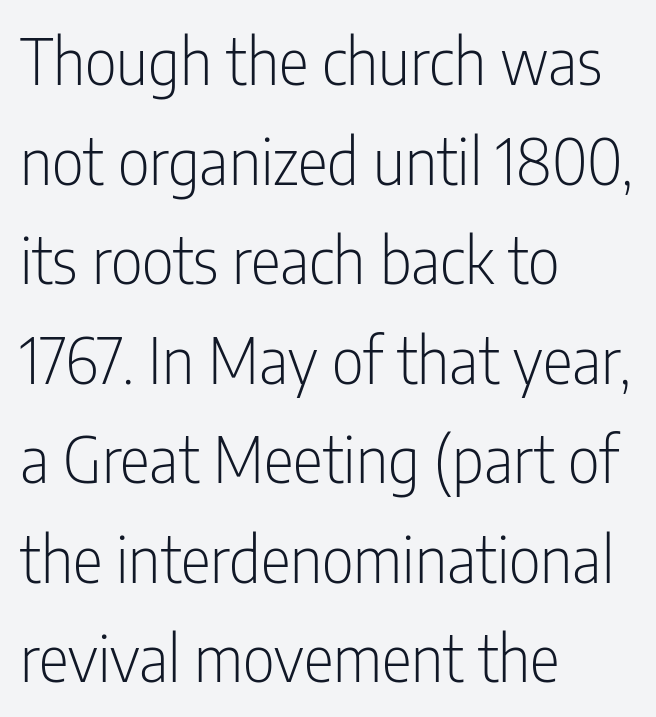
Letters rest on an invisible, unmarked baseline. A student would call this left alignment; a typographer would say flush left, rag right. The type sits square on the baseline with zero lean. Characters follow at the spacing the type designer built in.
